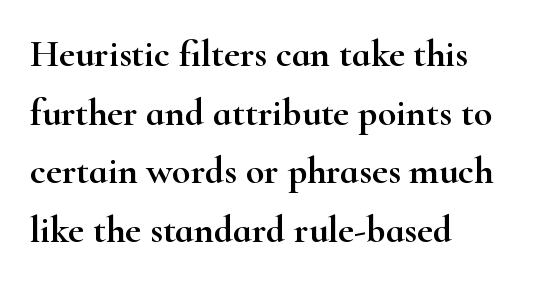
The image shows 38 px wide serif type, upright; set left-aligned, normal line spacing (1.54x), normal letter spacing, not underlined; high stroke contrast and a small x-height.
